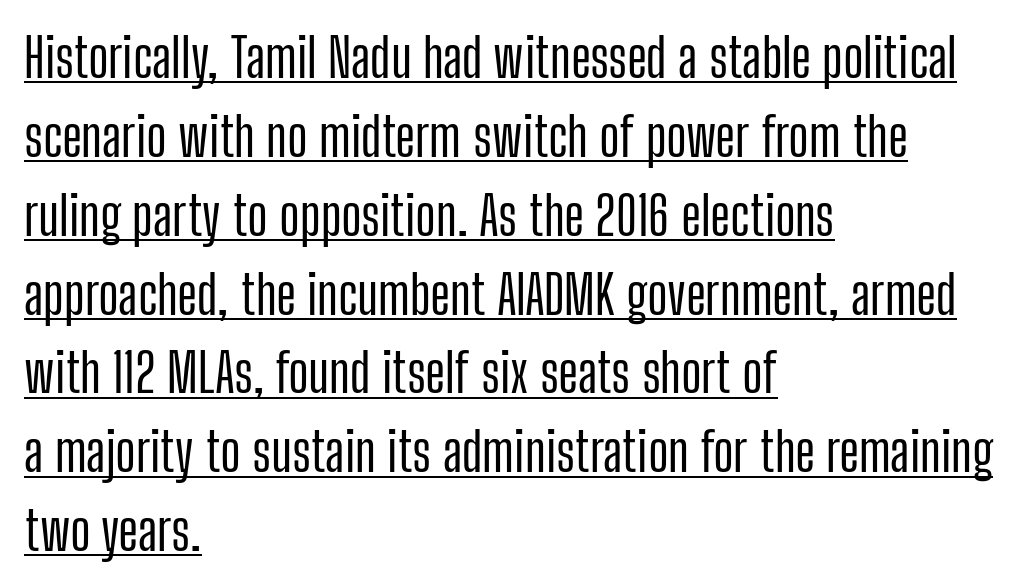
The image shows 54 px condensed sans-serif type, upright; set left-aligned, normal line spacing (1.46x), normal letter spacing, underlined; low stroke contrast and a medium x-height.
